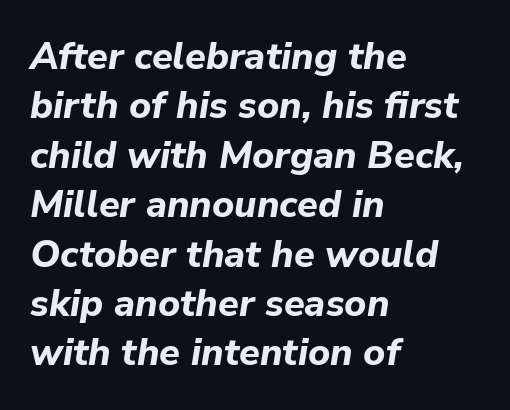
Q: Is the text bold? A: Yes.
Q: Is the text italic (slanted)? A: Yes, it leans right by about 9 degrees.
Q: Is the text underlined? A: No.
Q: How is the paragraph aligned? A: Left-aligned.
Q: Is the spacing between letters normal or unusually wide? A: Normal.
Q: Is the spacing between lines tight, normal or loose? A: Normal.
Q: Width (condensed, normal, or wide)? A: Normal.
Q: Stroke contrast? A: Low.
Q: x-height? A: Medium.
Q: Monospaced? A: No.
